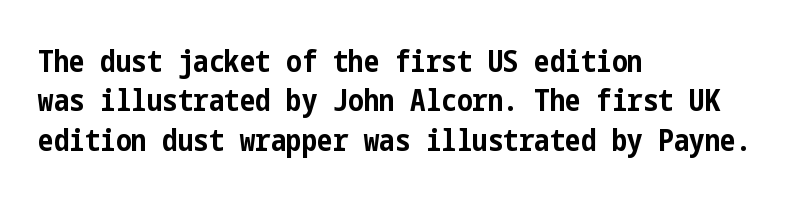
One glance says typical: line gaps are just what's usual. This is the regular roman posture of the typeface. Quick note: underline off. This sample is left-justified, so line endings fall wherever the words run out.
